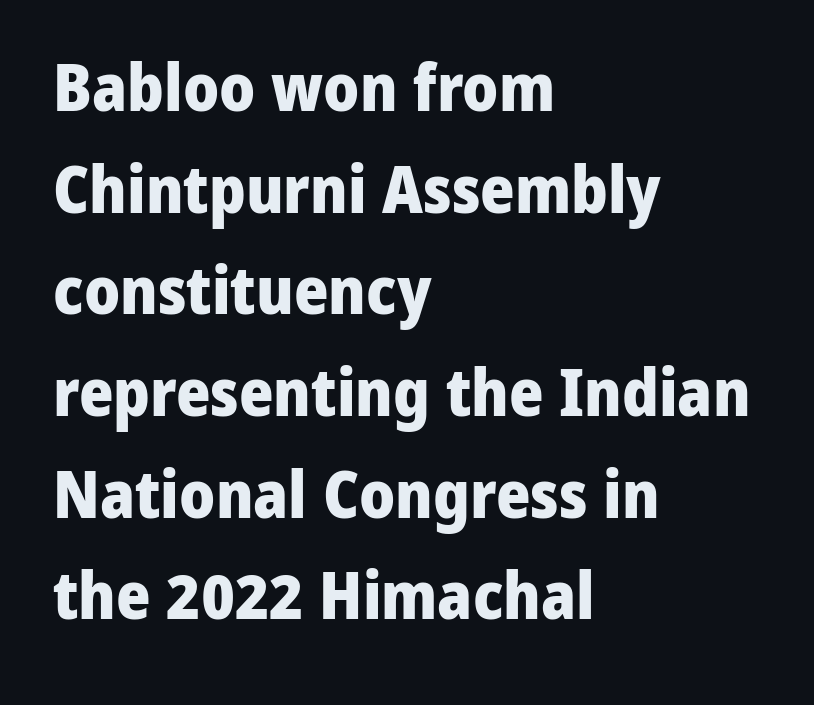
{"serif": "no", "italic": "no", "bold": "yes", "weight": "heavy", "width": "normal", "stroke_contrast": "low", "x_height": "medium", "monospaced": "no", "underline": "no", "align": "left", "line_spacing": "normal", "line_spacing_ratio": 1.54, "letter_spacing": "normal", "letter_spacing_em": 0.0, "glyph_px": 66}
